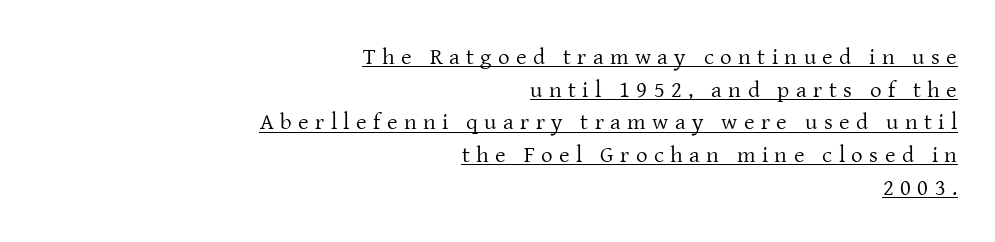
{"italic": "no", "bold": "no", "underline": "yes", "align": "right", "line_spacing": "normal", "line_spacing_ratio": 1.42, "letter_spacing": "wide", "letter_spacing_em": 0.28, "glyph_px": 23}
